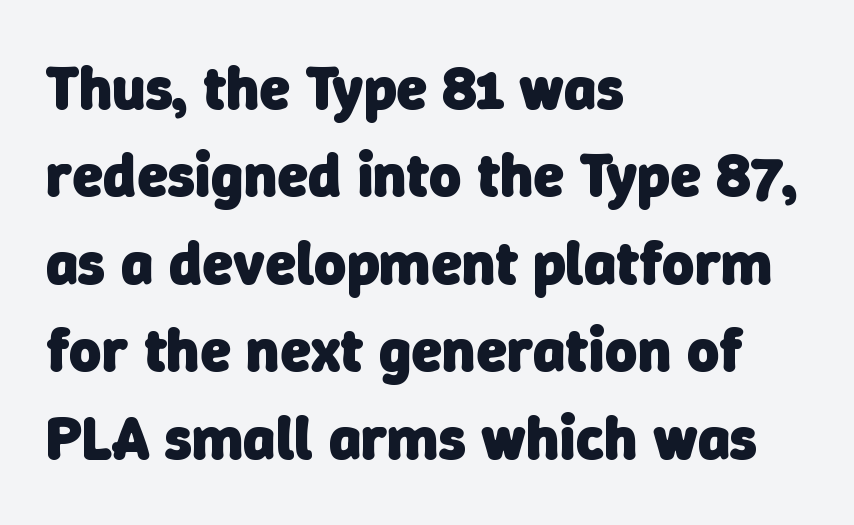
{"serif": "no", "bold": "yes", "weight": "heavy", "width": "normal", "stroke_contrast": "low", "x_height": "medium", "monospaced": "no", "underline": "no", "align": "left", "line_spacing": "normal", "line_spacing_ratio": 1.41, "letter_spacing": "normal", "letter_spacing_em": 0.0, "glyph_px": 62}
